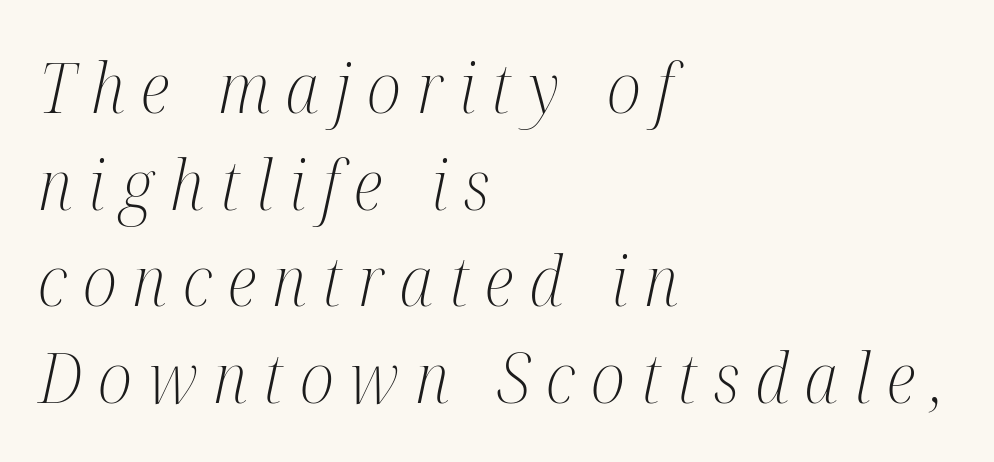
The image shows 70 px light, condensed serif type, italic (leaning right); set left-aligned, normal line spacing (1.38x), unusually wide letter spacing (+0.23 em), not underlined; medium stroke contrast and a medium x-height.
